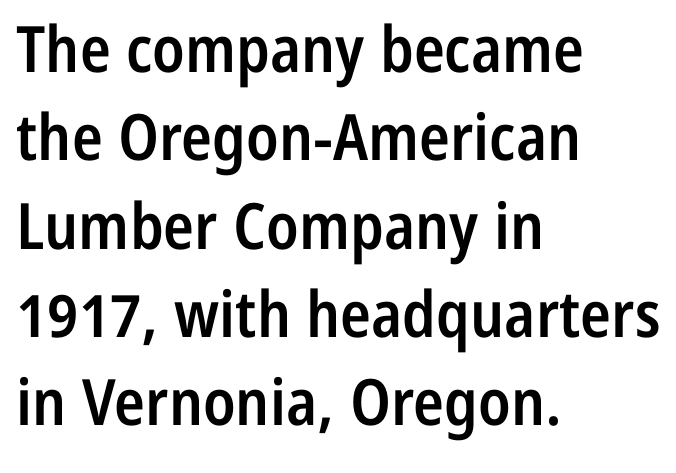
Q: Is the text bold? A: Semi-bold.
Q: Is the text italic (slanted)? A: No, it is upright.
Q: Is the typeface a serif or a sans-serif typeface? A: Sans-serif.
Q: Is the text underlined? A: No.
Q: How is the paragraph aligned? A: Left-aligned.
Q: Is the spacing between letters normal or unusually wide? A: Normal.
Q: Is the spacing between lines tight, normal or loose? A: Normal.
Q: Width (condensed, normal, or wide)? A: Condensed.
Q: Stroke contrast? A: Low.
Q: x-height? A: Medium.
Q: Monospaced? A: No.
